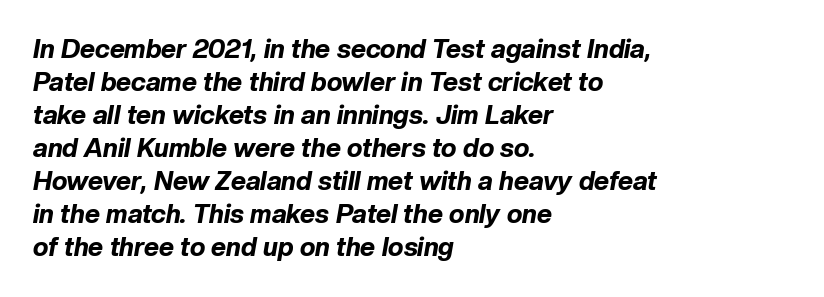
{"italic": "yes", "lean": "right", "slant_degrees": 10, "bold": "yes", "underline": "no", "align": "left", "line_spacing": "normal", "line_spacing_ratio": 1.27, "letter_spacing": "normal", "letter_spacing_em": 0.0, "glyph_px": 26}
